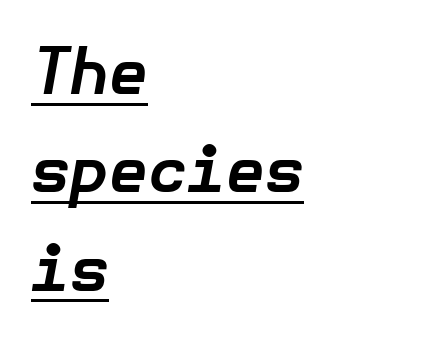
{"italic": "yes", "lean": "right", "slant_degrees": 10, "bold": "yes", "weight": "bold", "width": "normal", "stroke_contrast": "low", "x_height": "medium", "underline": "yes", "align": "left", "line_spacing": "normal", "line_spacing_ratio": 1.56, "letter_spacing": "normal", "letter_spacing_em": 0.0, "glyph_px": 63}
